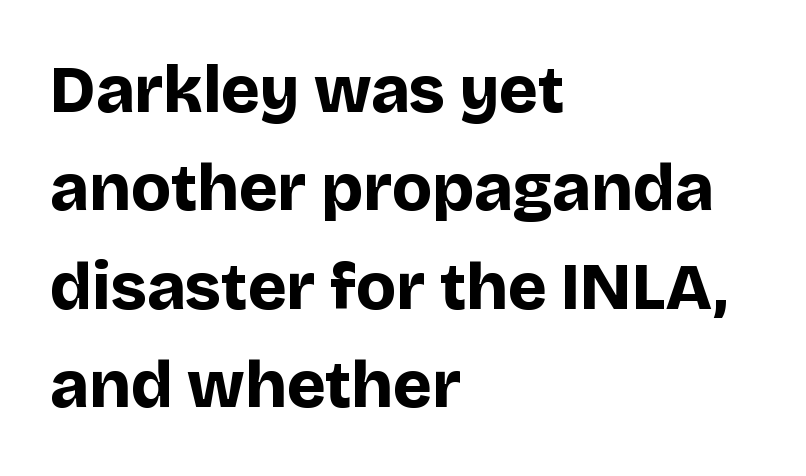
Type style note: lacks serifs. A bare baseline throughout the passage. How heavy is the stroke? Heavy — this is a bold. This sample has the flowing, uneven cadence of proportional lettering.
